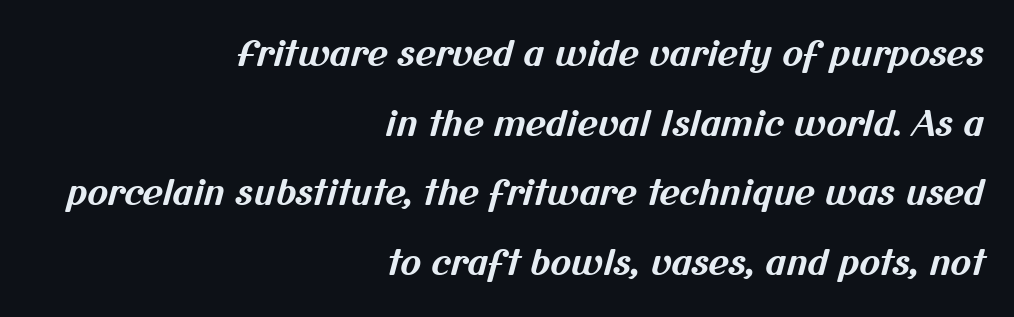
Q: Is the text bold? A: Yes.
Q: Is the typeface a serif or a sans-serif typeface? A: Sans-serif.
Q: Is the text underlined? A: No.
Q: How is the paragraph aligned? A: Right-aligned.
Q: Is the spacing between letters normal or unusually wide? A: Normal.
Q: Is the spacing between lines tight, normal or loose? A: Loose.
Q: Width (condensed, normal, or wide)? A: Normal.
Q: Stroke contrast? A: Medium.
Q: x-height? A: Medium.
Q: Monospaced? A: No.
